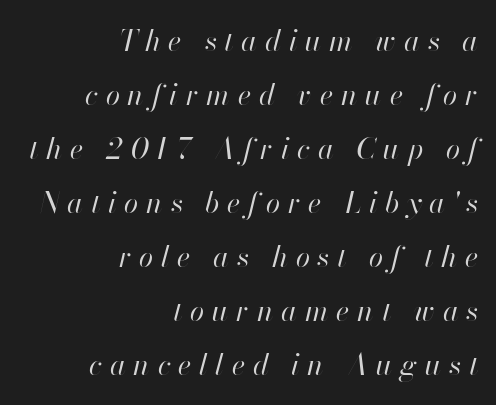
{"italic": "yes", "lean": "right", "slant_degrees": 13, "bold": "no", "weight": "regular", "width": "normal", "stroke_contrast": "high", "x_height": "small", "monospaced": "no", "underline": "no", "align": "right", "line_spacing_ratio": 1.86, "letter_spacing": "wide", "letter_spacing_em": 0.27, "glyph_px": 29}
